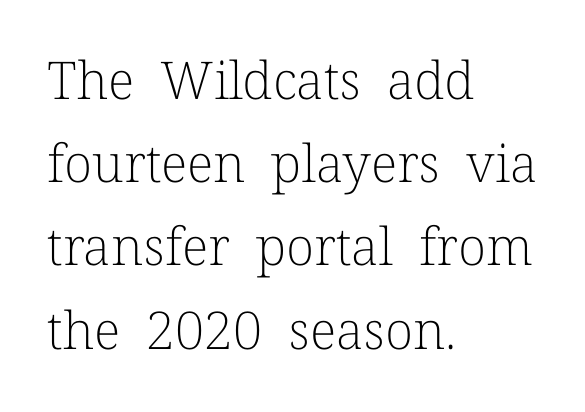
{"serif": "yes", "italic": "no", "bold": "no", "weight": "light", "width": "normal", "stroke_contrast": "low", "x_height": "medium", "monospaced": "no", "underline": "no", "align": "left", "line_spacing": "normal", "line_spacing_ratio": 1.6, "letter_spacing": "normal", "letter_spacing_em": 0.0, "glyph_px": 52}
